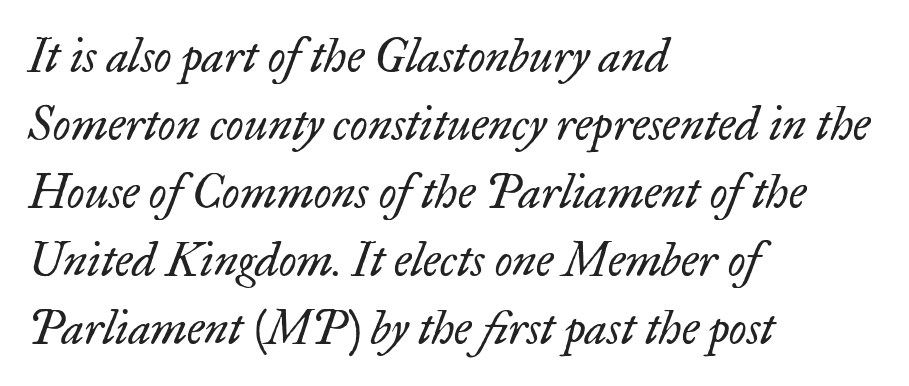
The image shows 46 px regular-weight serif type, italic (leaning right); set left-aligned, normal line spacing (1.48x), normal letter spacing, not underlined; low stroke contrast and a small x-height.
